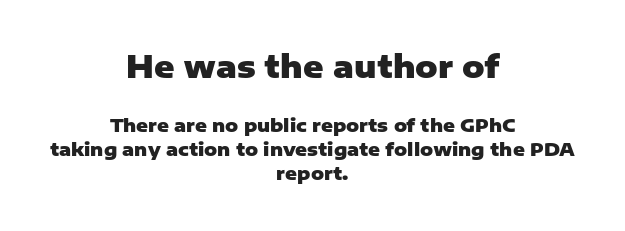
{"serif": "no", "italic": "no", "bold": "yes", "weight": "heavy", "width": "normal", "stroke_contrast": "low", "x_height": "medium", "monospaced": "no", "underline": "no", "align": "center", "line_spacing": "normal", "line_spacing_ratio": 1.35, "letter_spacing": "normal", "letter_spacing_em": 0.0, "larger_block": "first", "size_ratio": 1.72, "glyph_px": 31}
